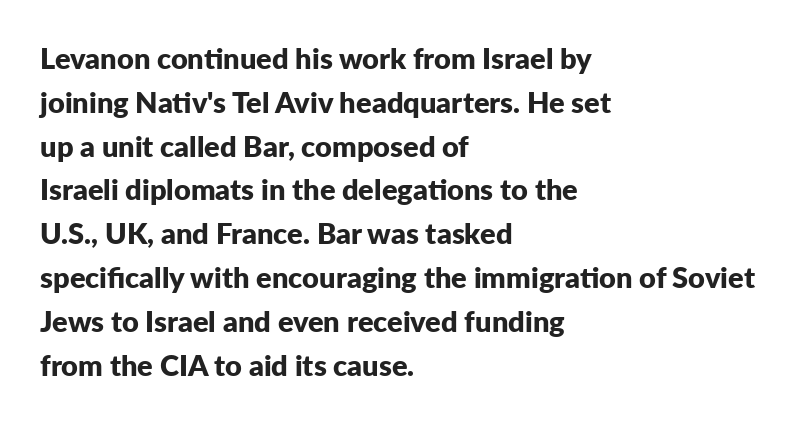
{"serif": "no", "italic": "no", "bold": "yes", "weight": "bold", "width": "normal", "stroke_contrast": "low", "x_height": "medium", "monospaced": "no", "underline": "no", "align": "left", "line_spacing": "normal", "line_spacing_ratio": 1.51, "letter_spacing": "normal", "letter_spacing_em": 0.0, "glyph_px": 29}
